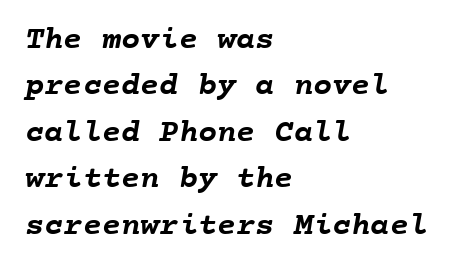
Q: Is the text bold? A: Yes.
Q: Is the text underlined? A: No.
Q: How is the paragraph aligned? A: Left-aligned.
Q: Is the spacing between letters normal or unusually wide? A: Normal.
Q: Is the spacing between lines tight, normal or loose? A: Normal.
Q: Width (condensed, normal, or wide)? A: Normal.
Q: Stroke contrast? A: Low.
Q: x-height? A: Medium.
Q: Monospaced? A: Yes.
